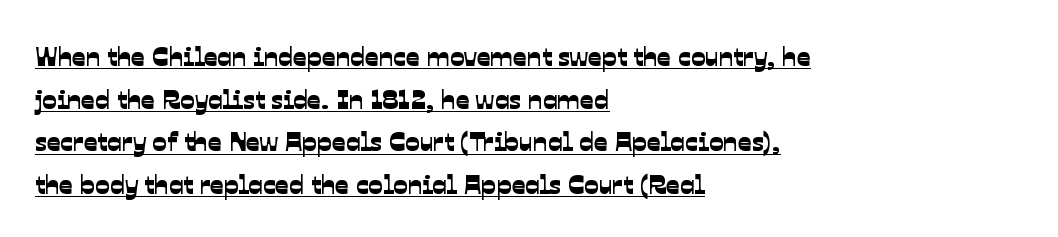
{"underline": "yes", "align": "left", "line_spacing": "normal", "line_spacing_ratio": 1.58, "letter_spacing": "normal", "letter_spacing_em": 0.0, "glyph_px": 27}
